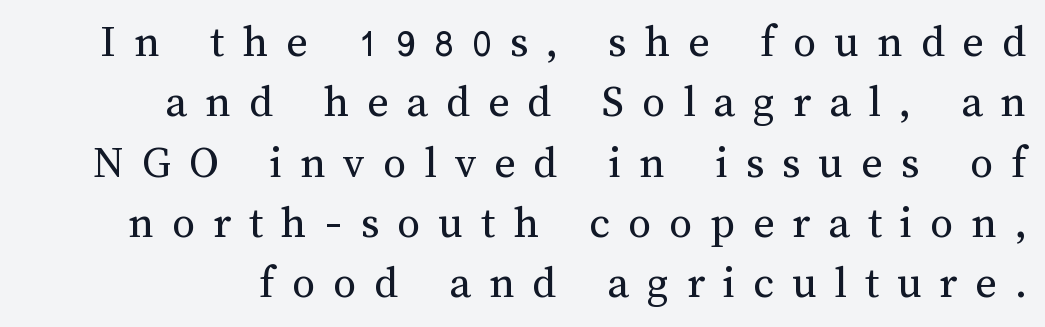
Q: Is the text bold? A: No.
Q: Is the text italic (slanted)? A: No, it is upright.
Q: Is the text underlined? A: No.
Q: Is the spacing between letters normal or unusually wide? A: Unusually wide.
Q: Is the spacing between lines tight, normal or loose? A: Normal.
Q: Width (condensed, normal, or wide)? A: Normal.
Q: Stroke contrast? A: Medium.
Q: x-height? A: Medium.
Q: Monospaced? A: No.
